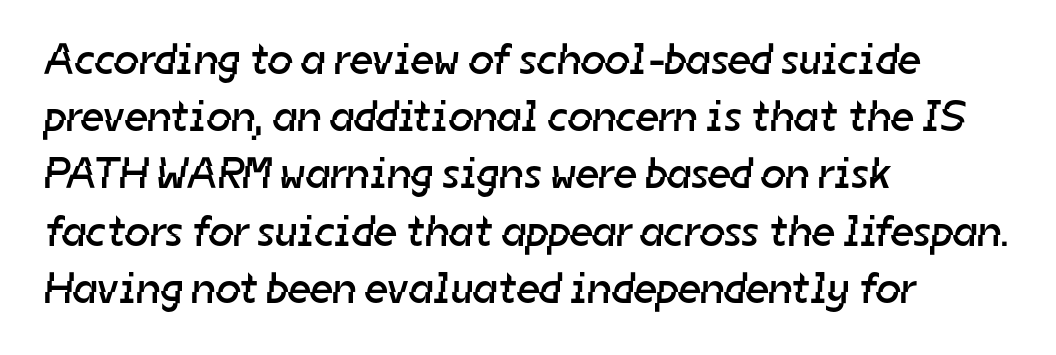
Q: Is the text bold? A: No.
Q: Is the typeface a serif or a sans-serif typeface? A: Sans-serif.
Q: Is the text underlined? A: No.
Q: How is the paragraph aligned? A: Left-aligned.
Q: Is the spacing between letters normal or unusually wide? A: Normal.
Q: Is the spacing between lines tight, normal or loose? A: Normal.
Q: Width (condensed, normal, or wide)? A: Normal.
Q: Stroke contrast? A: Low.
Q: x-height? A: Medium.
Q: Monospaced? A: No.
